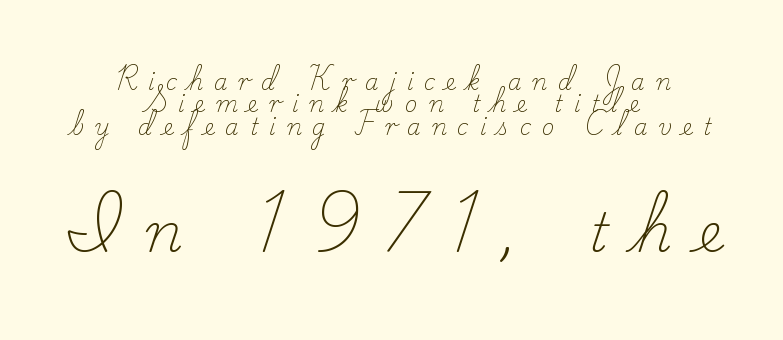
{"serif": "yes", "bold": "no", "weight": "light", "width": "normal", "stroke_contrast": "low", "x_height": "small", "monospaced": "no", "underline": "no", "align": "center", "line_spacing": "tight", "line_spacing_ratio": 1.02, "letter_spacing": "wide", "letter_spacing_em": 0.49, "larger_block": "second", "size_ratio": 2.45, "glyph_px": 54}
